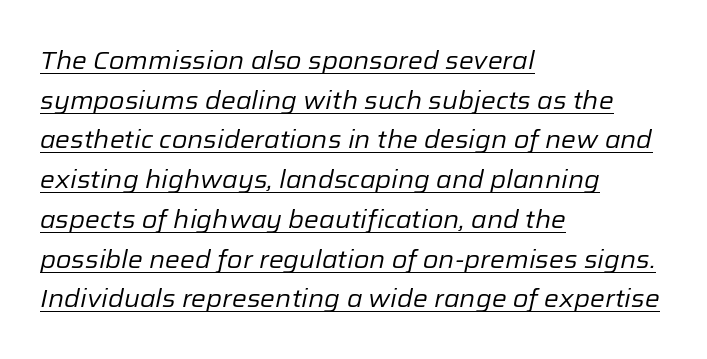
Interline gaps are of average width in this sample. Line starts are locked; line ends wander. No heavy texture on the line: the type isn't bold. Is there an underline? Yes — a line sits under the letters. The rendering applies a slant to the glyphs. There is no visible air inserted between adjacent glyphs.
